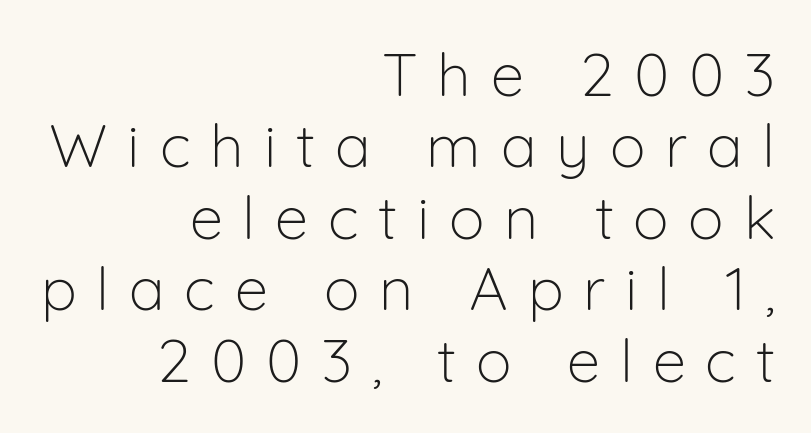
The image shows 60 px light sans-serif type, upright; set right-aligned, line spacing 1.19x, unusually wide letter spacing (+0.33 em), not underlined; low stroke contrast and a medium x-height.
